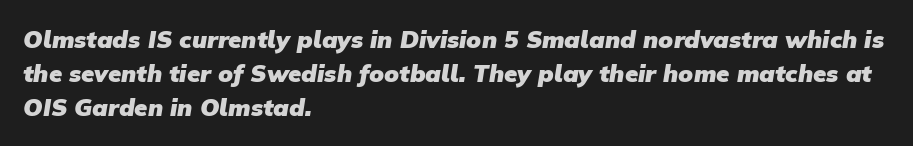
{"bold": "yes", "underline": "no", "align": "left", "line_spacing": "normal", "line_spacing_ratio": 1.42, "letter_spacing": "normal", "letter_spacing_em": 0.0, "glyph_px": 24}
